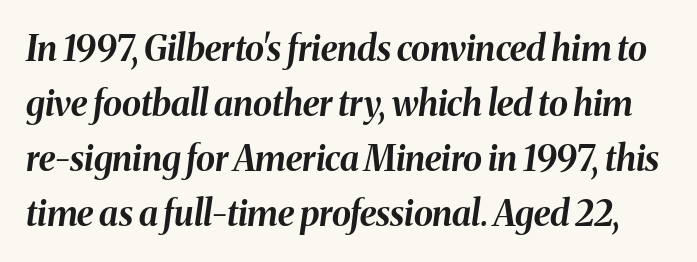
Just letters on the line, the space beneath them empty. Style check: oblique. Thick stems and heavy bowls — unmistakably bold. The rendering uses a moderate line-height, typical for paragraphs. Each letter keeps its own natural width here, so spacing adapts to shape. Here the glyphs are tracked normally, forming tight word shapes.
